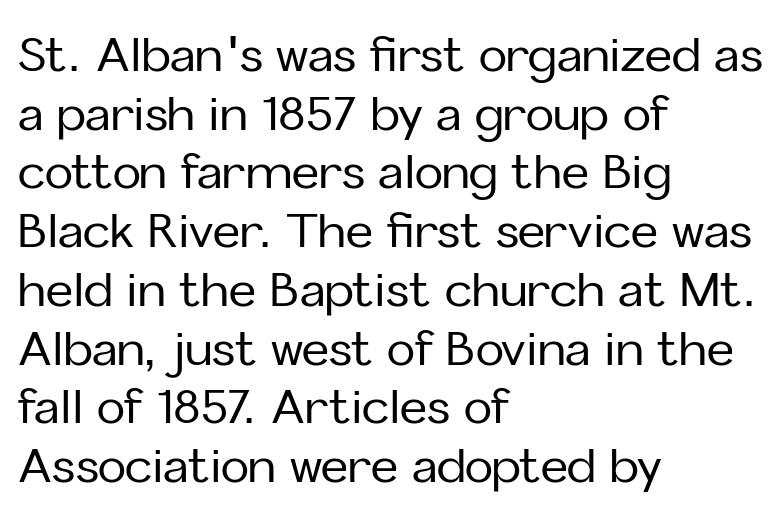
Q: Is the text italic (slanted)? A: No, it is upright.
Q: Is the typeface a serif or a sans-serif typeface? A: Sans-serif.
Q: Is the text underlined? A: No.
Q: How is the paragraph aligned? A: Left-aligned.
Q: Is the spacing between letters normal or unusually wide? A: Normal.
Q: Is the spacing between lines tight, normal or loose? A: Normal.
Q: Width (condensed, normal, or wide)? A: Normal.
Q: Stroke contrast? A: Low.
Q: x-height? A: Medium.
Q: Monospaced? A: No.
